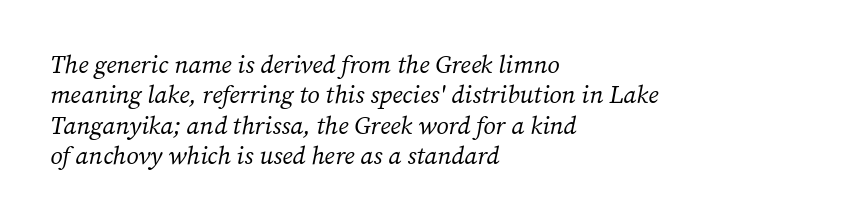
{"italic": "yes", "lean": "right", "slant_degrees": 12, "bold": "no", "underline": "no", "align": "left", "line_spacing_ratio": 1.22, "letter_spacing": "normal", "letter_spacing_em": 0.0, "glyph_px": 25}
